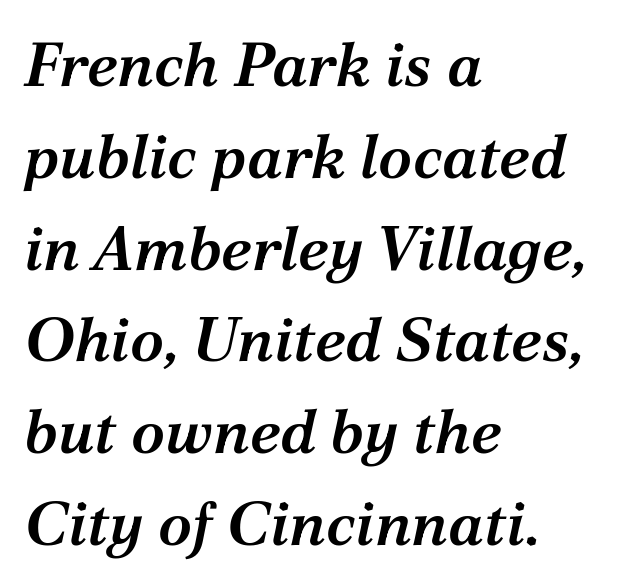
{"serif": "yes", "italic": "yes", "lean": "right", "slant_degrees": 12, "bold": "semi", "weight": "semibold", "width": "normal", "stroke_contrast": "medium", "x_height": "medium", "monospaced": "no", "underline": "no", "align": "left", "line_spacing": "normal", "line_spacing_ratio": 1.48, "letter_spacing": "normal", "letter_spacing_em": 0.0, "glyph_px": 62}
